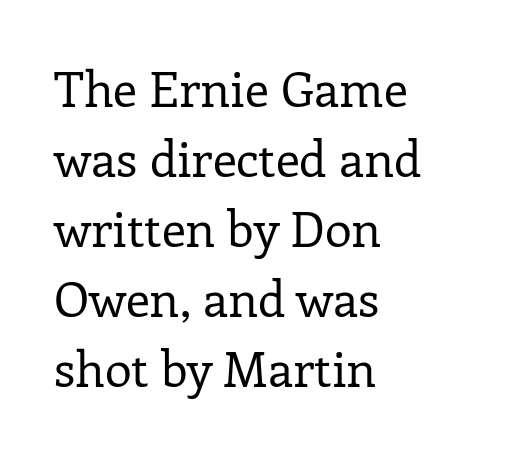
The image shows 49 px regular-weight serif type, upright; set left-aligned, normal line spacing (1.43x), normal letter spacing, not underlined; low stroke contrast and a medium x-height.
